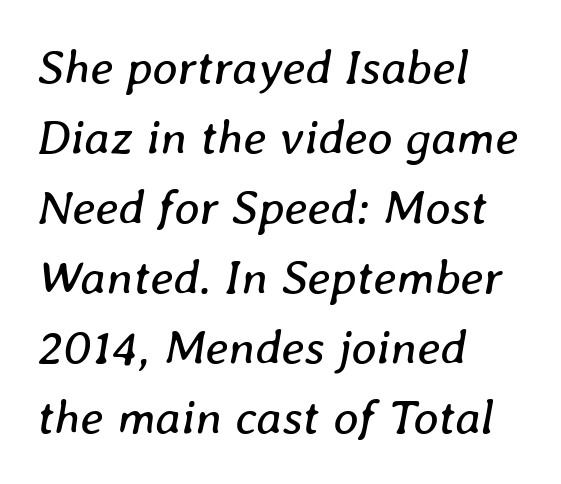
{"italic": "yes", "lean": "right", "slant_degrees": 8, "bold": "no", "weight": "regular", "width": "normal", "stroke_contrast": "low", "x_height": "medium", "monospaced": "no", "underline": "no", "align": "left", "line_spacing": "normal", "line_spacing_ratio": 1.43, "letter_spacing": "normal", "letter_spacing_em": 0.0, "glyph_px": 49}
